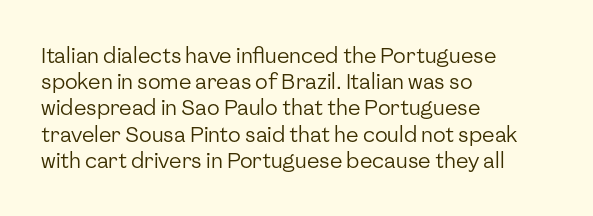
Does extra space separate the letters? No, they use regular spacing. Layout note: lines flush left. The area under the type is left untouched. This reads as an unemphasized weight, regular at the heaviest. This is roman type, the default non-slanted kind. Vertical spacing — default.
